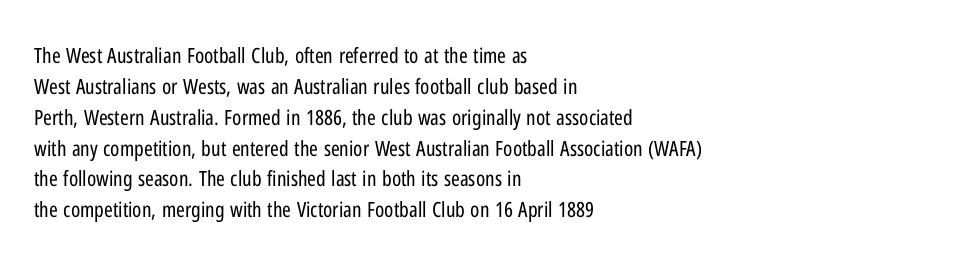
If you drew a line through each stem, it would be perfectly vertical. Leftover space on each line is placed entirely after the last word. The vertical gap from one line to the next is medium. The specimen omits any rule beneath the text block's lines.
